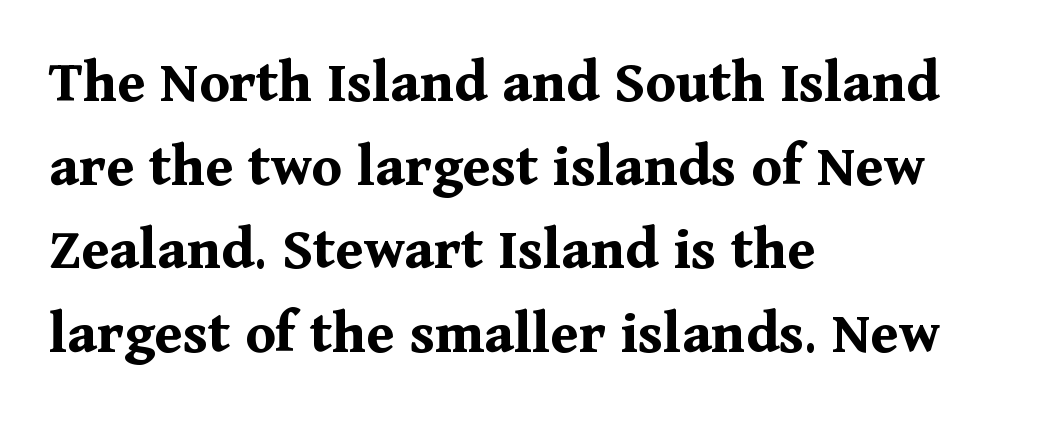
{"serif": "yes", "italic": "no", "bold": "yes", "weight": "bold", "width": "normal", "stroke_contrast": "medium", "x_height": "medium", "monospaced": "no", "underline": "no", "align": "left", "line_spacing": "normal", "line_spacing_ratio": 1.35, "letter_spacing": "normal", "letter_spacing_em": 0.0, "glyph_px": 62}
